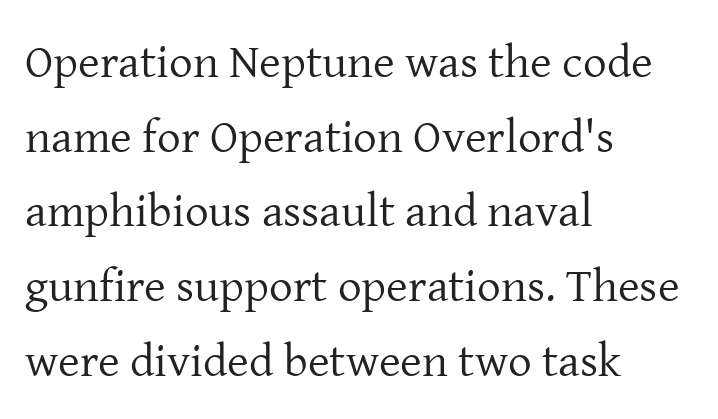
This sample uses a serif face. The strip under each line holds only bare page. The lettering stays uniformly vertical, giving the passage a roman look. Whoever set this chose a conventional vertical rhythm. These lines are set flush left with a ragged right edge. In terms of letterspacing, this is plain default setting.
